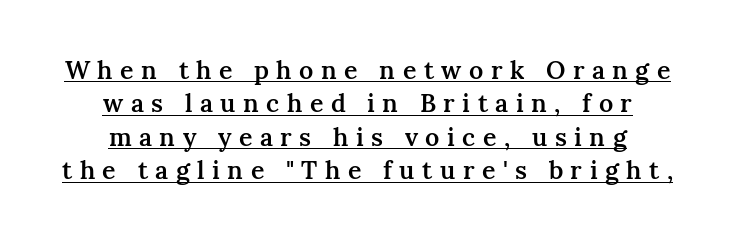
The image shows 25 px text type, upright; set centered, normal line spacing (1.34x), unusually wide letter spacing (+0.3 em), underlined.
